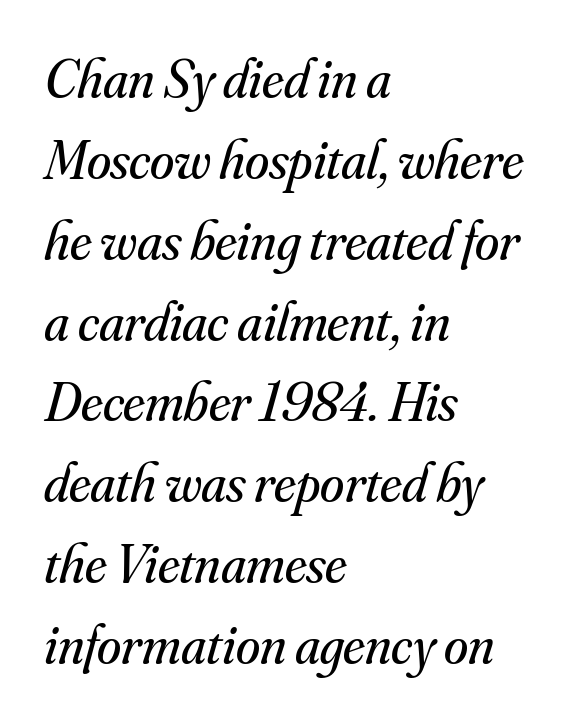
The image shows 55 px regular-weight serif type, italic (leaning right); set left-aligned, normal line spacing (1.47x), normal letter spacing, not underlined; medium stroke contrast and a small x-height.
